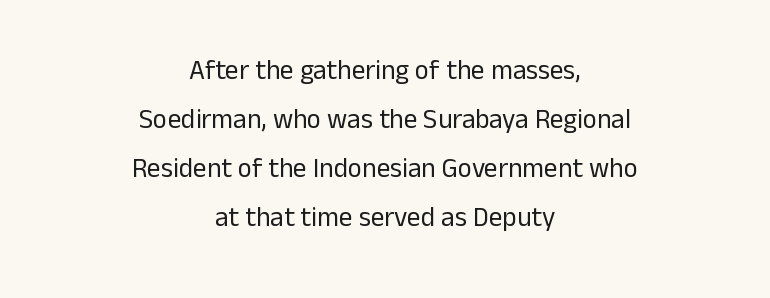
Q: Is the text bold? A: No.
Q: Is the text italic (slanted)? A: No, it is upright.
Q: Is the text underlined? A: No.
Q: How is the paragraph aligned? A: Centered.
Q: Is the spacing between letters normal or unusually wide? A: Normal.
